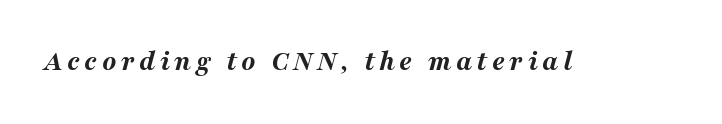
These lines carry a lot of weight — the face is fully bold. A clean baseline with only descenders dipping below it. Would a proofreader flag this as italicized? Yes. The letters advance in unequal steps, a hallmark of proportional type.
